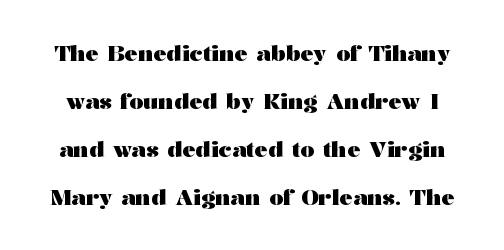
{"italic": "no", "bold": "yes", "underline": "no", "line_spacing": "loose", "line_spacing_ratio": 2.18, "letter_spacing": "normal", "letter_spacing_em": 0.0, "glyph_px": 22}
